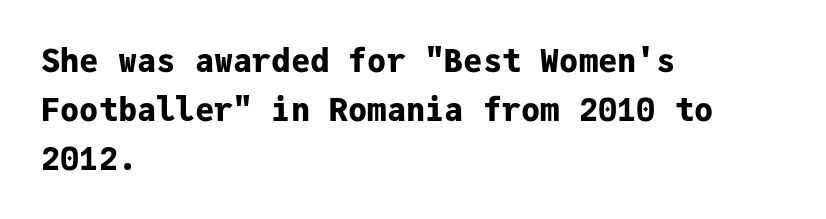
{"serif": "no", "italic": "no", "bold": "yes", "weight": "bold", "width": "normal", "stroke_contrast": "low", "x_height": "medium", "monospaced": "yes", "underline": "no", "align": "left", "line_spacing": "normal", "line_spacing_ratio": 1.53, "letter_spacing": "normal", "letter_spacing_em": 0.0, "glyph_px": 32}
